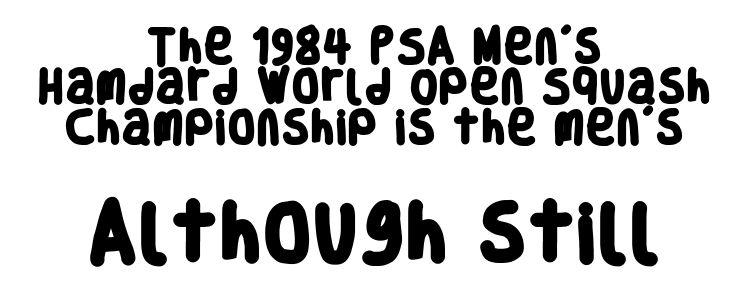
{"serif": "no", "bold": "yes", "weight": "heavy", "width": "condensed", "stroke_contrast": "low", "x_height": "large", "monospaced": "no", "underline": "no", "align": "center", "line_spacing": "tight", "line_spacing_ratio": 1.09, "letter_spacing": "normal", "letter_spacing_em": 0.0, "larger_block": "second", "size_ratio": 1.73, "glyph_px": 64}
